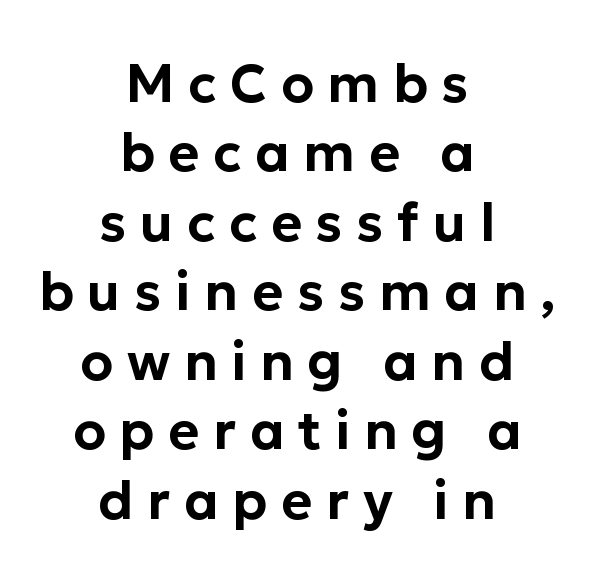
Each letter's strokes conclude bluntly, with no projecting serifs. Line spacing here is normal. These lines are rendered in a variable-pitch font. Is there any slant? The stems are plumb. A typesetter would call this heavily tracked-out type. Teacher's note: observe the equal gaps on both sides — that is centered alignment.
